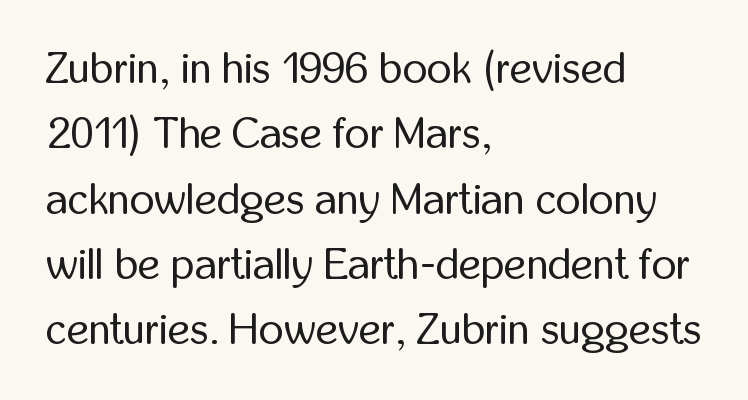
The image shows 43 px regular-weight, condensed sans-serif type, upright; set left-aligned, normal line spacing (1.52x), normal letter spacing, not underlined; low stroke contrast and a medium x-height.
